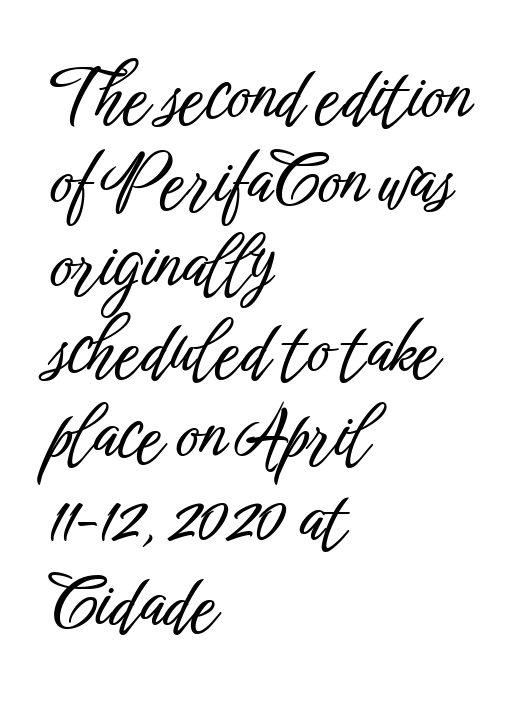
Q: Is the text italic (slanted)? A: Yes.
Q: Is the typeface a serif or a sans-serif typeface? A: Sans-serif.
Q: Is the text underlined? A: No.
Q: How is the paragraph aligned? A: Left-aligned.
Q: Is the spacing between letters normal or unusually wide? A: Normal.
Q: Width (condensed, normal, or wide)? A: Condensed.
Q: Stroke contrast? A: Low.
Q: x-height? A: Medium.
Q: Monospaced? A: No.
